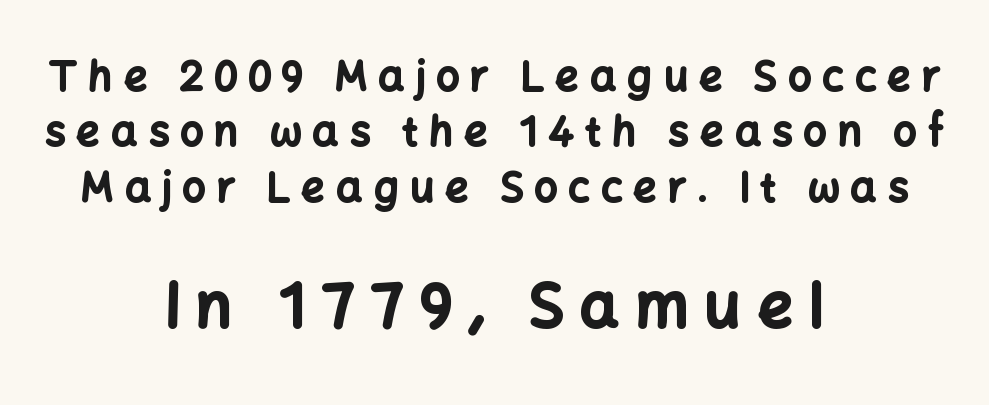
Q: Is the text bold? A: Yes.
Q: Is the text italic (slanted)? A: No, it is upright.
Q: Is the typeface a serif or a sans-serif typeface? A: Sans-serif.
Q: Is the text underlined? A: No.
Q: How is the paragraph aligned? A: Centered.
Q: Is the spacing between letters normal or unusually wide? A: Unusually wide.
Q: Is the spacing between lines tight, normal or loose? A: Normal.
Q: Which block of text is set in a larger size, the first (top) or the second (bottom)? A: The second (bottom) one.
Q: Width (condensed, normal, or wide)? A: Normal.
Q: Stroke contrast? A: Low.
Q: x-height? A: Medium.
Q: Monospaced? A: No.
